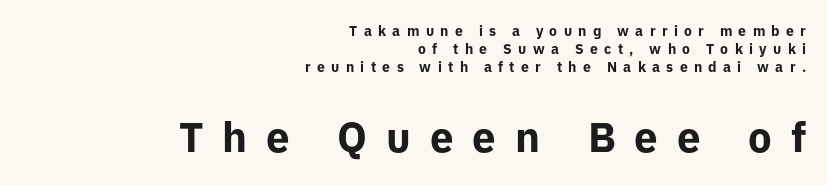
{"serif": "no", "italic": "no", "bold": "yes", "weight": "bold", "width": "normal", "stroke_contrast": "low", "x_height": "medium", "monospaced": "no", "underline": "no", "align": "right", "line_spacing": "normal", "line_spacing_ratio": 1.27, "letter_spacing": "wide", "letter_spacing_em": 0.45, "larger_block": "second", "size_ratio": 3.0, "glyph_px": 42}
